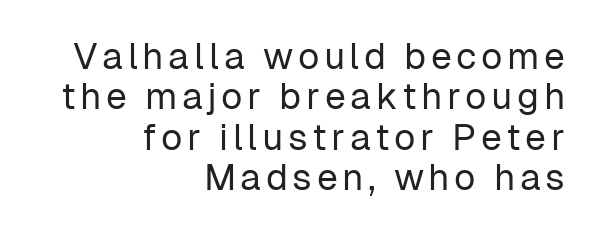
The image shows 37 px regular-weight sans-serif type, upright; set right-aligned, tight line spacing (1.09x), not underlined; low stroke contrast and a medium x-height.
